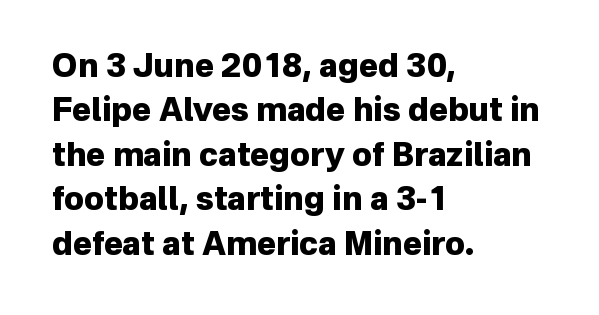
{"serif": "no", "italic": "no", "bold": "yes", "weight": "heavy", "width": "normal", "stroke_contrast": "low", "x_height": "medium", "monospaced": "no", "underline": "no", "align": "left", "line_spacing": "normal", "line_spacing_ratio": 1.39, "letter_spacing": "normal", "letter_spacing_em": 0.0, "glyph_px": 32}
